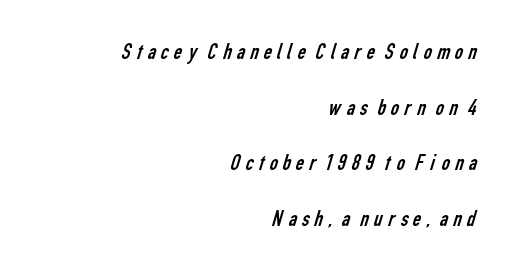
The image shows 23 px text type; set right-aligned, loose line spacing (2.42x), not underlined.
